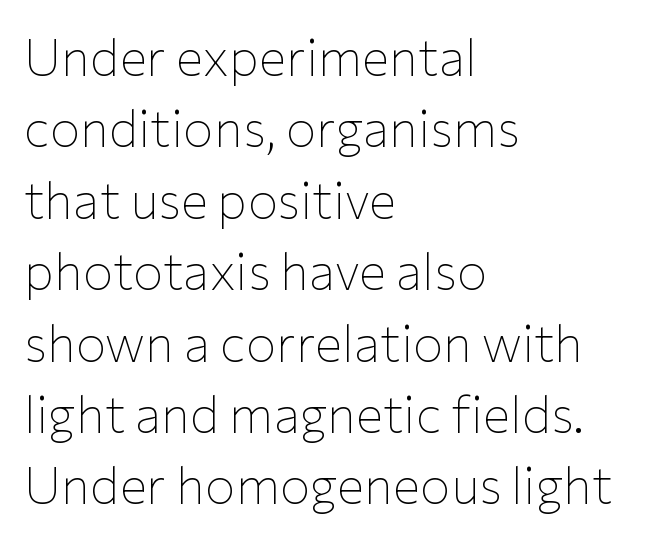
Q: Is the text bold? A: No.
Q: Is the text italic (slanted)? A: No, it is upright.
Q: Is the typeface a serif or a sans-serif typeface? A: Sans-serif.
Q: Is the text underlined? A: No.
Q: How is the paragraph aligned? A: Left-aligned.
Q: Is the spacing between letters normal or unusually wide? A: Normal.
Q: Is the spacing between lines tight, normal or loose? A: Normal.
Q: Width (condensed, normal, or wide)? A: Normal.
Q: Stroke contrast? A: Low.
Q: x-height? A: Medium.
Q: Monospaced? A: No.
